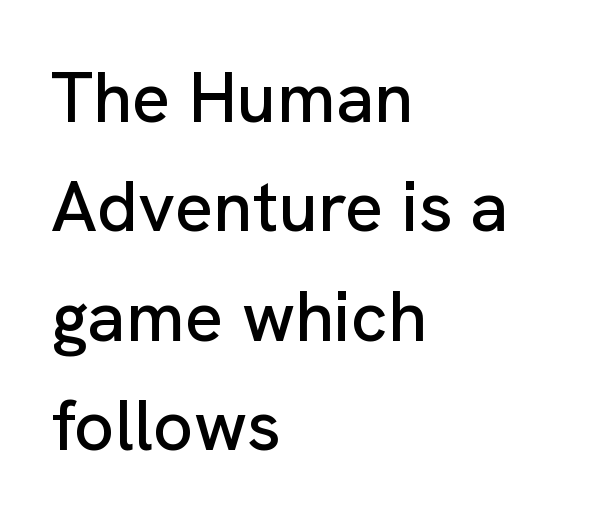
Q: Is the text italic (slanted)? A: No, it is upright.
Q: Is the typeface a serif or a sans-serif typeface? A: Sans-serif.
Q: Is the text underlined? A: No.
Q: How is the paragraph aligned? A: Left-aligned.
Q: Is the spacing between letters normal or unusually wide? A: Normal.
Q: Is the spacing between lines tight, normal or loose? A: Normal.
Q: Width (condensed, normal, or wide)? A: Normal.
Q: Stroke contrast? A: Low.
Q: x-height? A: Medium.
Q: Monospaced? A: No.
